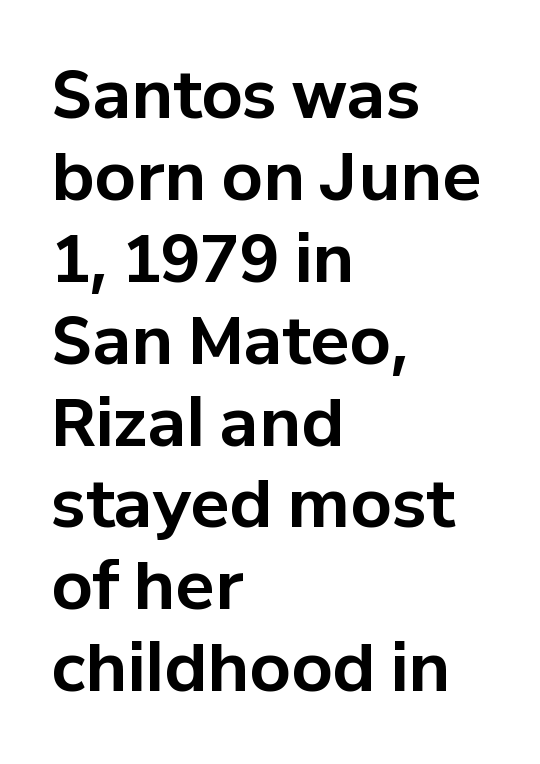
{"serif": "no", "italic": "no", "bold": "yes", "weight": "bold", "width": "normal", "stroke_contrast": "low", "x_height": "medium", "monospaced": "no", "underline": "no", "align": "left", "line_spacing": "normal", "line_spacing_ratio": 1.26, "letter_spacing": "normal", "letter_spacing_em": 0.0, "glyph_px": 65}
